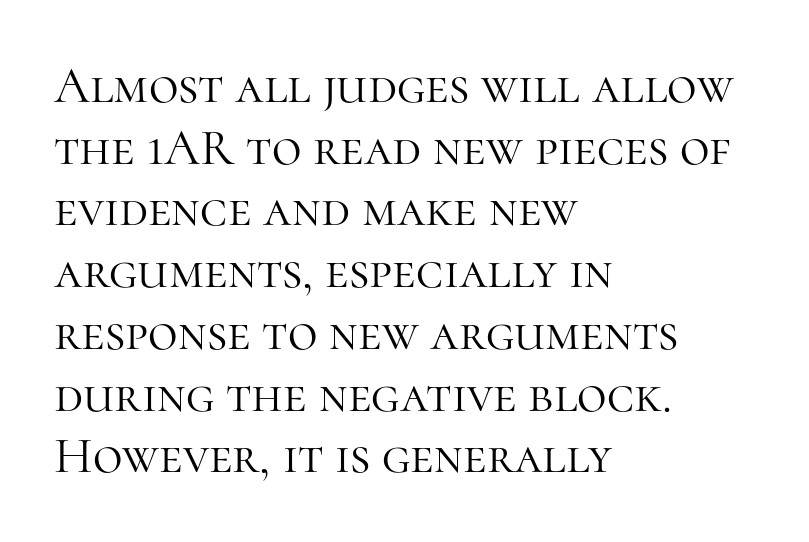
The image shows 51 px light serif type, upright; set left-aligned, line spacing 1.21x, normal letter spacing, not underlined; high stroke contrast and a medium x-height.
